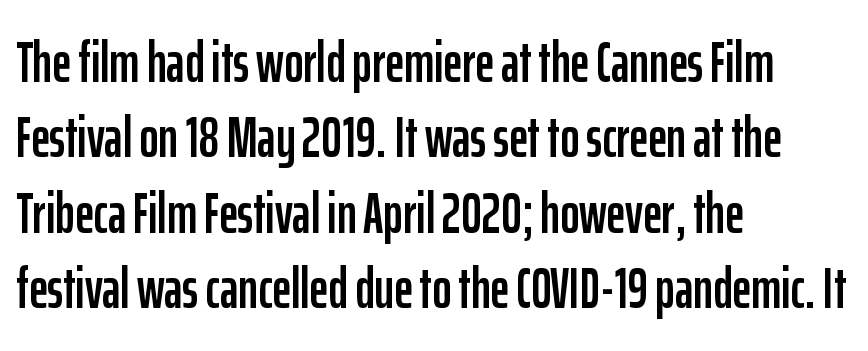
Q: Is the text italic (slanted)? A: No, it is upright.
Q: Is the typeface a serif or a sans-serif typeface? A: Sans-serif.
Q: Is the text underlined? A: No.
Q: How is the paragraph aligned? A: Left-aligned.
Q: Is the spacing between letters normal or unusually wide? A: Normal.
Q: Is the spacing between lines tight, normal or loose? A: Normal.
Q: Width (condensed, normal, or wide)? A: Condensed.
Q: Stroke contrast? A: Low.
Q: x-height? A: Medium.
Q: Monospaced? A: No.
